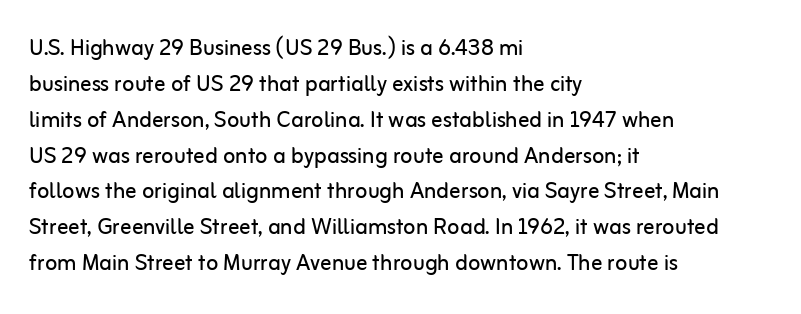
Looks like regular typesetting: each glyph gets only the width it needs. Compared with a typical body face, this is equally light or lighter still. Regarding leading, the lines here are spaced in the standard way. Short and long lines alike share a common starting point at left. Regarding serifs, this sample does without them.
